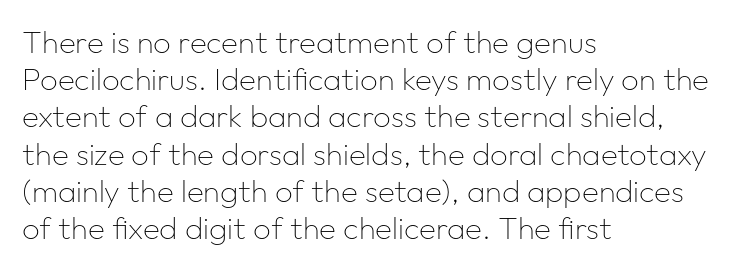
Q: Is the text bold? A: No.
Q: Is the text italic (slanted)? A: No, it is upright.
Q: Is the typeface a serif or a sans-serif typeface? A: Sans-serif.
Q: Is the text underlined? A: No.
Q: How is the paragraph aligned? A: Left-aligned.
Q: Is the spacing between letters normal or unusually wide? A: Normal.
Q: Width (condensed, normal, or wide)? A: Normal.
Q: Stroke contrast? A: Low.
Q: x-height? A: Medium.
Q: Monospaced? A: No.
